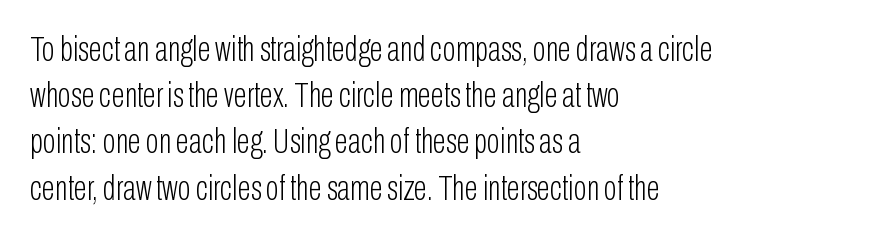
This reads as an unemphasized weight, regular at the heaviest. Underline: absent. Is the letter spacing exaggerated? No — it looks like the ordinary default. Layout note: lines flush left. Nope, not italic — everything's standing straight. Classification — sans serif.
